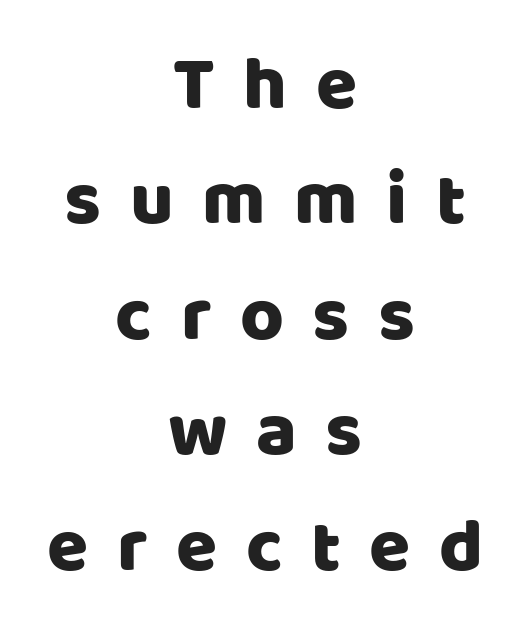
Q: Is the text italic (slanted)? A: No, it is upright.
Q: Is the typeface a serif or a sans-serif typeface? A: Sans-serif.
Q: Is the text underlined? A: No.
Q: How is the paragraph aligned? A: Centered.
Q: Is the spacing between letters normal or unusually wide? A: Unusually wide.
Q: Is the spacing between lines tight, normal or loose? A: Normal.
Q: Width (condensed, normal, or wide)? A: Normal.
Q: Stroke contrast? A: Low.
Q: x-height? A: Large.
Q: Monospaced? A: No.
